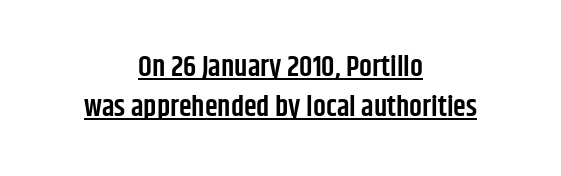
The image shows 29 px semibold, condensed sans-serif type, upright; set centered, normal line spacing (1.39x), normal letter spacing, underlined; low stroke contrast and a large x-height.
